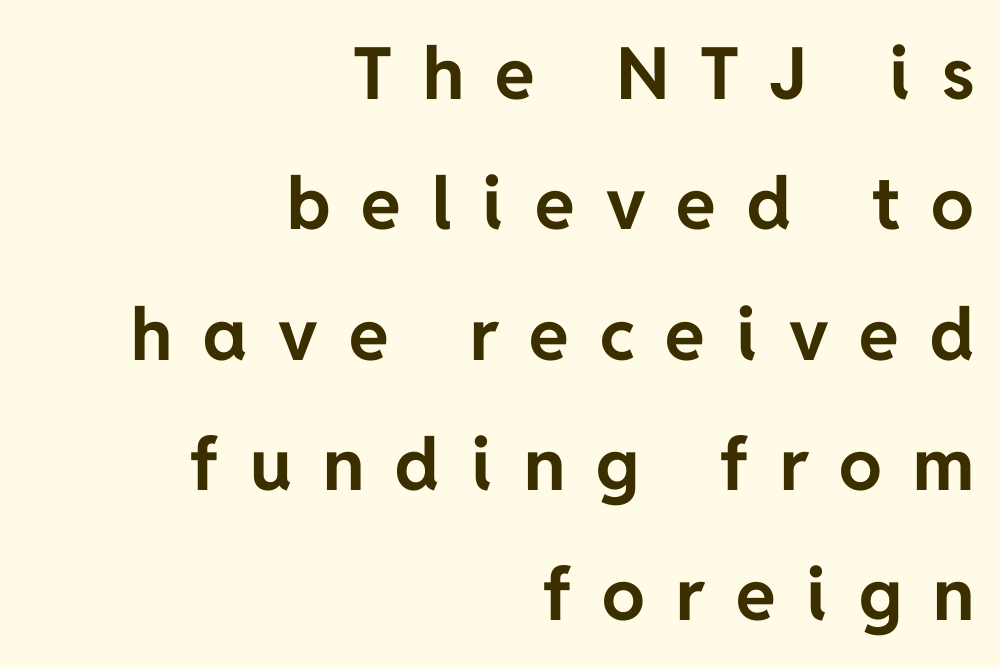
Has an underline been added? It has not. The tracking jumps out immediately: characters are airy and widely separated. Pretty heavy lettering here — definitely bold. This sample uses a sans-serif face. A typesetter would mark this as roman, not italic.
